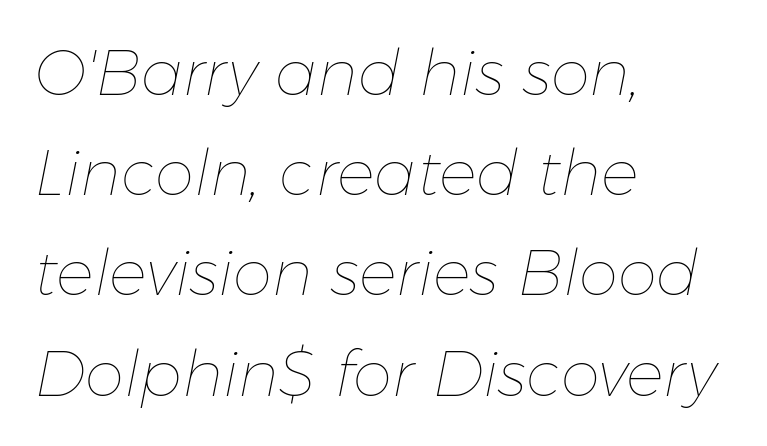
The image shows 63 px thin type, italic (leaning right); set left-aligned, normal line spacing (1.59x), normal letter spacing, not underlined; low stroke contrast and a medium x-height.
